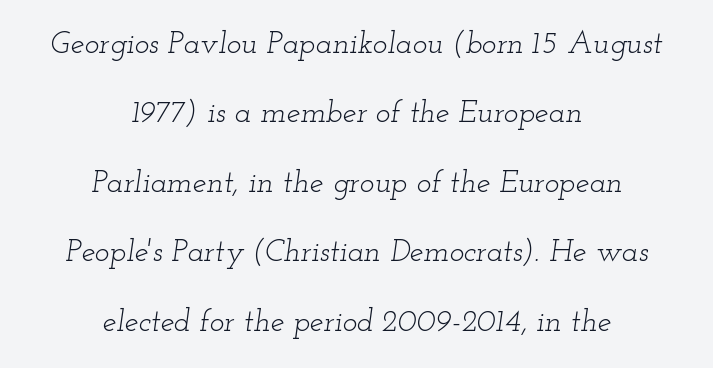
Weight: regular or lighter. Spacing verdict: proportional, widths tailored to each character. The face used here is seriffed, in the tradition of book romans. An italicized treatment has been applied to the whole sample. The letters sit at their default tracking, neither squeezed nor spread.
